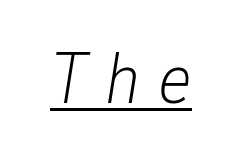
The image shows 72 px light, condensed type, italic (leaning right); set unusually wide letter spacing (+0.25 em), underlined; low stroke contrast and a medium x-height.
